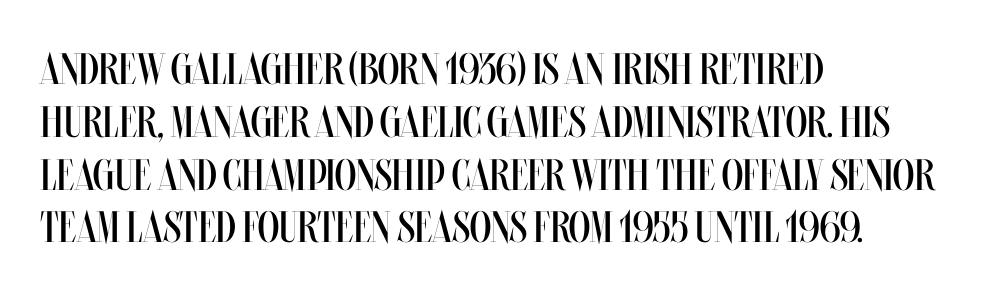
The image shows 44 px regular-weight, condensed type, upright; set left-aligned, line spacing 1.2x, normal letter spacing, not underlined; medium stroke contrast and a large x-height.
